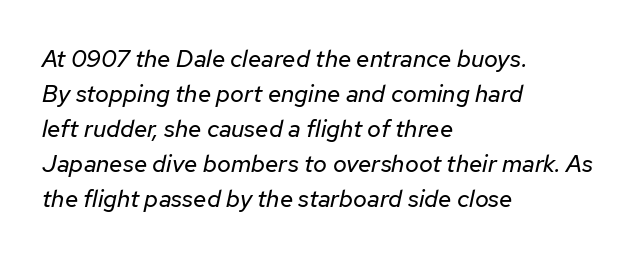
The image shows 24 px text type, italic (leaning right); set left-aligned, normal line spacing (1.46x), normal letter spacing, not underlined.
